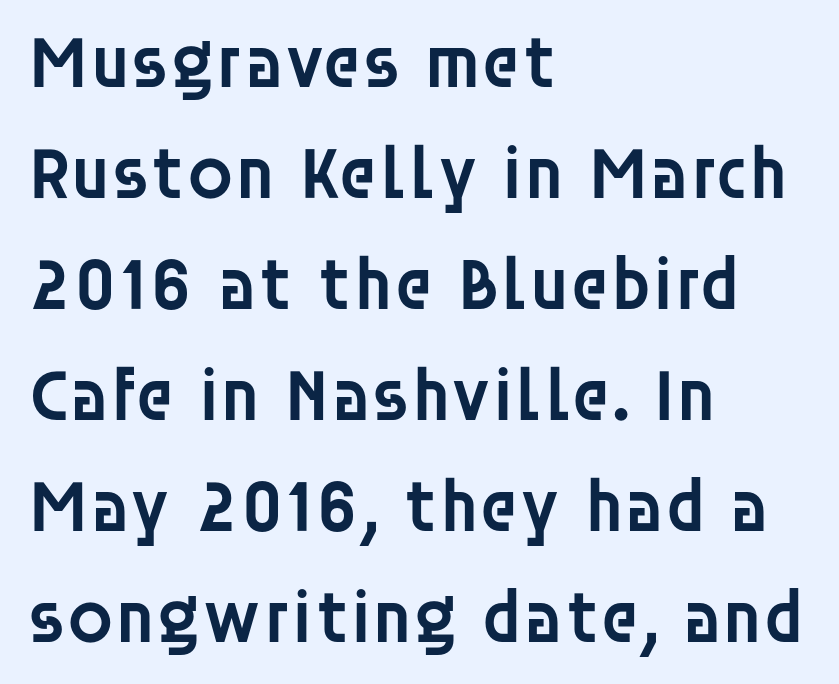
{"serif": "no", "italic": "no", "bold": "semi", "weight": "semibold", "width": "normal", "stroke_contrast": "low", "x_height": "large", "monospaced": "no", "underline": "no", "align": "left", "line_spacing": "normal", "line_spacing_ratio": 1.48, "letter_spacing": "normal", "letter_spacing_em": 0.0, "glyph_px": 75}
